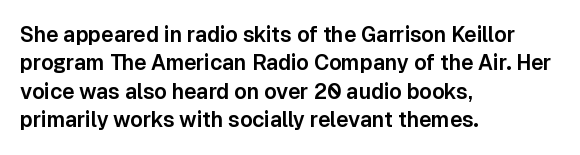
The image shows 21 px text type, upright; set left-aligned, normal line spacing (1.35x), normal letter spacing, not underlined.
